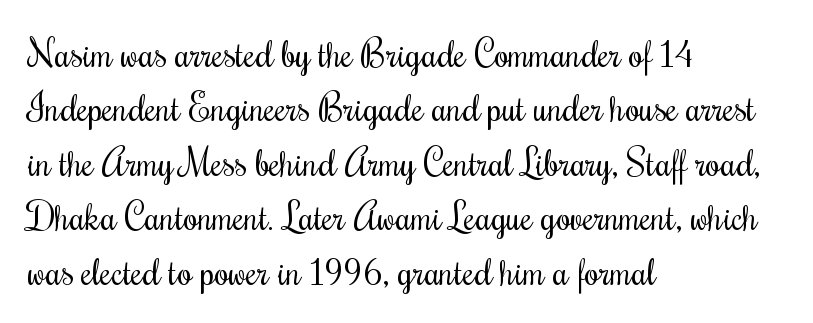
The image shows 37 px regular-weight, condensed type; set left-aligned, normal line spacing (1.47x), normal letter spacing, not underlined; medium stroke contrast and a small x-height.
